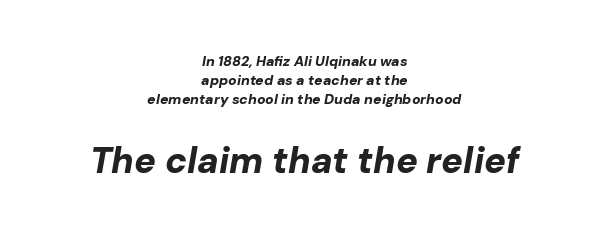
Stroke thickness is high; the sample reads as a true bold. Do the characters align in a grid? No, the font is proportional. Is the lower block the larger one? Yes — the lower block carries the bigger type. The lines sit at an ordinary, default distance from one another.
